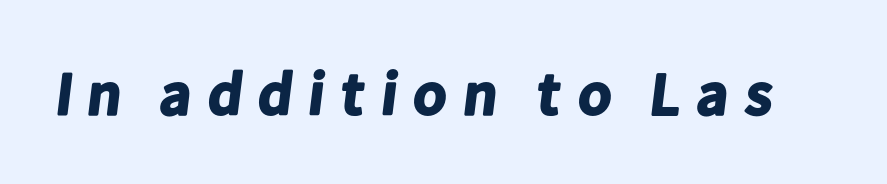
The image shows 61 px bold sans-serif type; set unusually wide letter spacing (+0.2 em), not underlined; low stroke contrast and a medium x-height.
